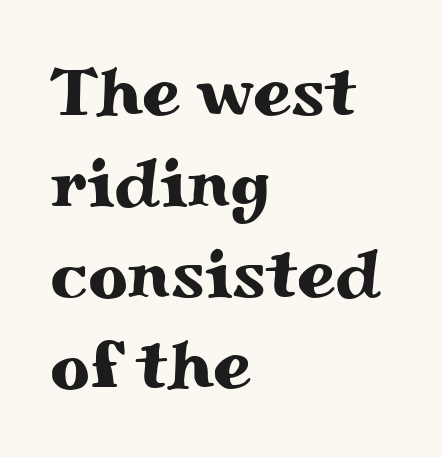
{"serif": "yes", "italic": "no", "width": "wide", "stroke_contrast": "medium", "x_height": "small", "monospaced": "no", "underline": "no", "align": "left", "line_spacing": "normal", "line_spacing_ratio": 1.32, "letter_spacing": "normal", "letter_spacing_em": 0.0, "glyph_px": 69}
